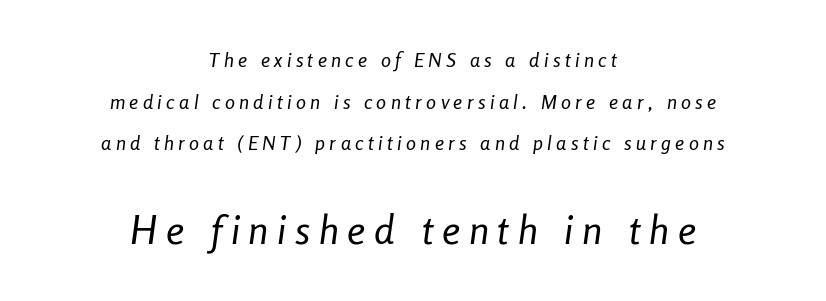
{"italic": "yes", "lean": "right", "slant_degrees": 8, "bold": "no", "weight": "regular", "width": "condensed", "stroke_contrast": "low", "x_height": "medium", "monospaced": "no", "underline": "no", "align": "center", "line_spacing": "loose", "line_spacing_ratio": 2.08, "letter_spacing": "wide", "letter_spacing_em": 0.22, "larger_block": "second", "size_ratio": 2.0, "glyph_px": 40}
